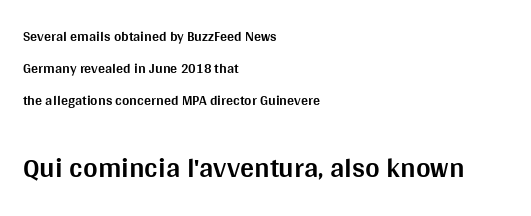
The image shows 28 px bold sans-serif type, upright; set left-aligned, loose line spacing (2.27x), normal letter spacing, not underlined; the second (bottom) block is 2.0x larger; medium stroke contrast and a large x-height.
